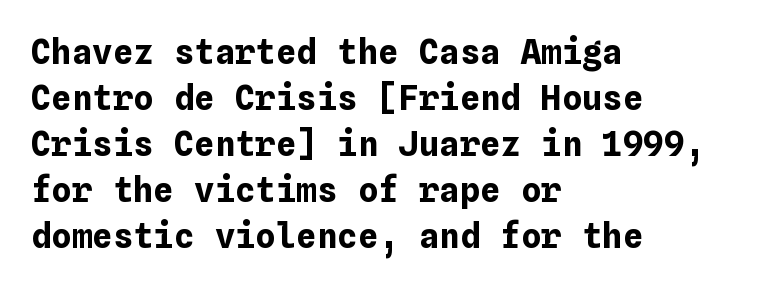
{"italic": "no", "bold": "yes", "weight": "bold", "width": "normal", "stroke_contrast": "low", "x_height": "medium", "underline": "no", "align": "left", "line_spacing": "normal", "line_spacing_ratio": 1.35, "letter_spacing": "normal", "letter_spacing_em": 0.0, "glyph_px": 34}
